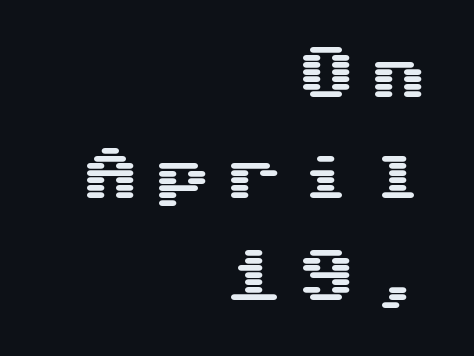
{"serif": "no", "italic": "no", "width": "wide", "stroke_contrast": "medium", "x_height": "medium", "underline": "no", "align": "right", "line_spacing_ratio": 1.75, "letter_spacing": "wide", "letter_spacing_em": 0.24, "glyph_px": 58}
